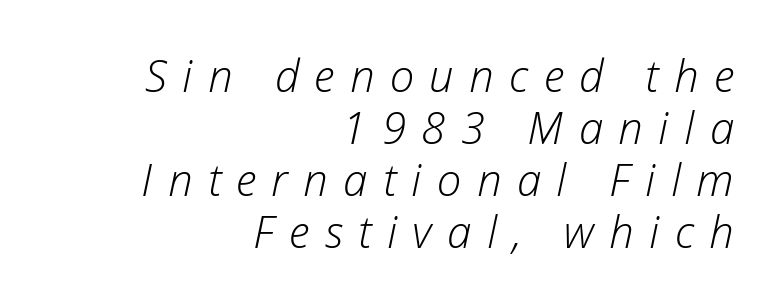
Q: Is the text bold? A: No.
Q: Is the text italic (slanted)? A: Yes, it leans right by about 12 degrees.
Q: Is the text underlined? A: No.
Q: How is the paragraph aligned? A: Right-aligned.
Q: Is the spacing between letters normal or unusually wide? A: Unusually wide.
Q: Width (condensed, normal, or wide)? A: Normal.
Q: Stroke contrast? A: Low.
Q: x-height? A: Medium.
Q: Monospaced? A: No.
